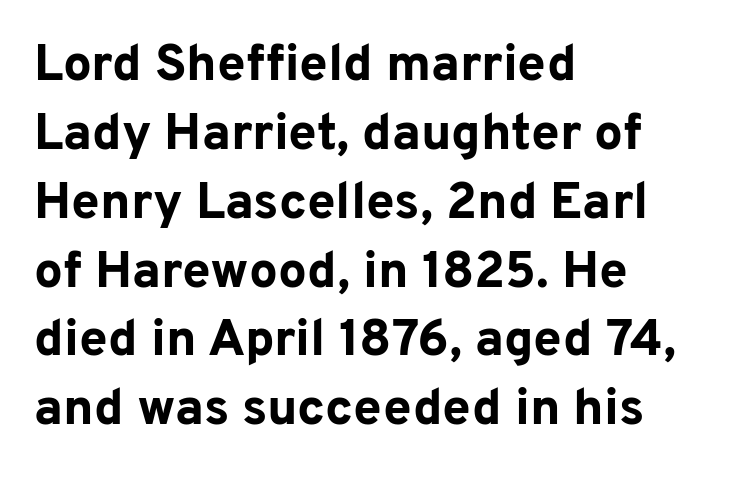
The image shows 51 px bold sans-serif type, upright; set left-aligned, normal line spacing (1.35x), normal letter spacing, not underlined; low stroke contrast and a medium x-height.
